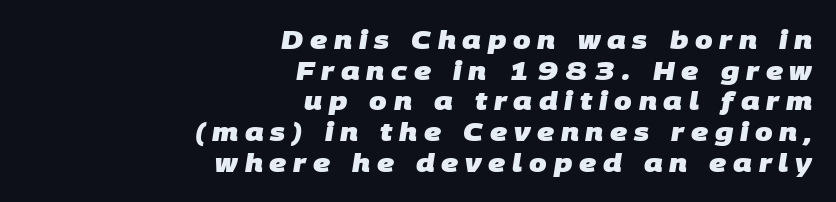
{"bold": "yes", "underline": "no", "align": "right", "line_spacing_ratio": 1.23, "letter_spacing": "wide", "letter_spacing_em": 0.27, "glyph_px": 25}
